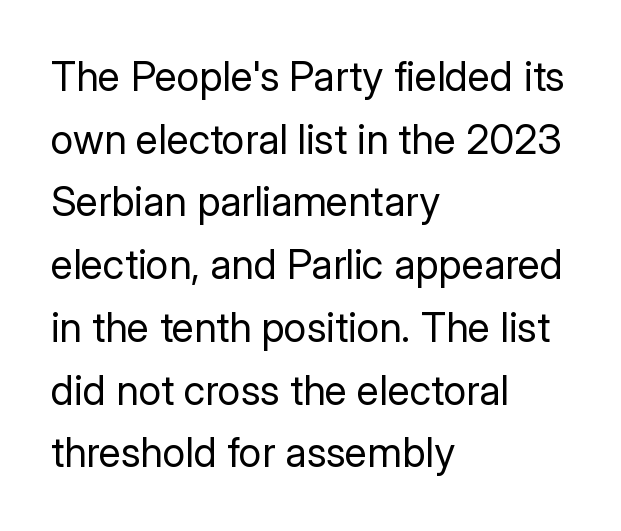
{"serif": "no", "italic": "no", "bold": "no", "weight": "regular", "width": "normal", "stroke_contrast": "low", "x_height": "medium", "monospaced": "no", "underline": "no", "align": "left", "line_spacing": "normal", "line_spacing_ratio": 1.53, "letter_spacing": "normal", "letter_spacing_em": 0.0, "glyph_px": 41}
